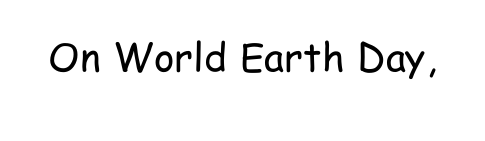
{"serif": "no", "italic": "no", "bold": "no", "weight": "regular", "width": "condensed", "stroke_contrast": "low", "x_height": "medium", "monospaced": "no", "underline": "no", "letter_spacing": "normal", "letter_spacing_em": 0.0, "glyph_px": 39}
